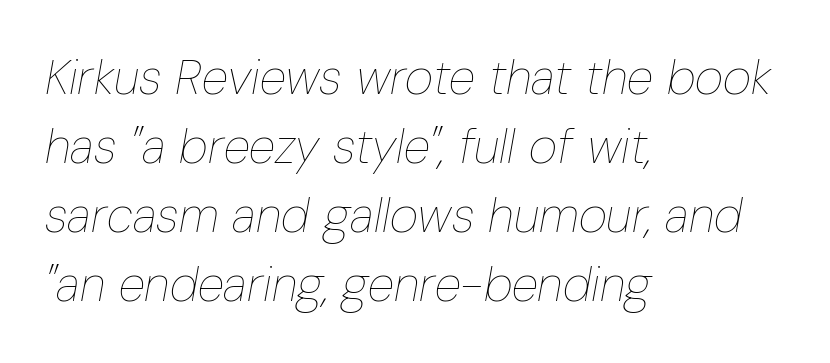
Q: Is the text bold? A: No.
Q: Is the text italic (slanted)? A: Yes, it leans right by about 10 degrees.
Q: Is the text underlined? A: No.
Q: How is the paragraph aligned? A: Left-aligned.
Q: Is the spacing between letters normal or unusually wide? A: Normal.
Q: Is the spacing between lines tight, normal or loose? A: Normal.
Q: Width (condensed, normal, or wide)? A: Condensed.
Q: Stroke contrast? A: Low.
Q: x-height? A: Medium.
Q: Monospaced? A: No.
